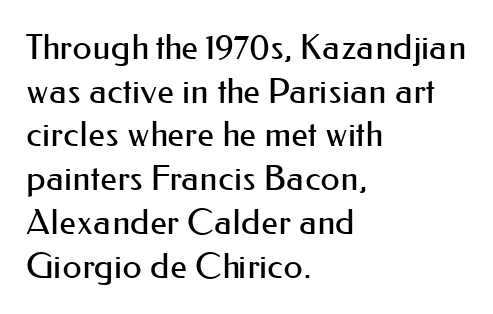
The image shows 35 px regular-weight sans-serif type, upright; set left-aligned, normal line spacing (1.25x), normal letter spacing, not underlined; medium stroke contrast and a small x-height.
